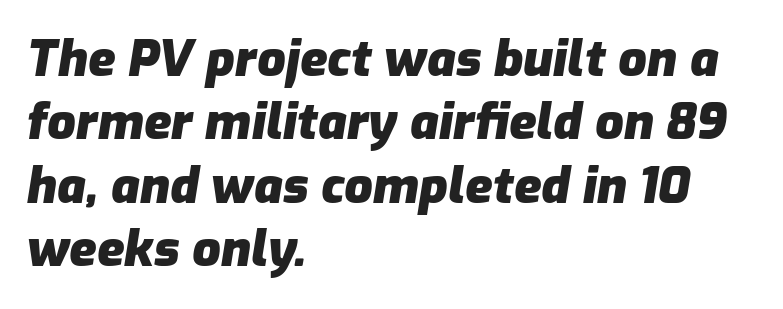
Q: Is the text bold? A: Yes.
Q: Is the text italic (slanted)? A: Yes, it leans right by about 9 degrees.
Q: Is the text underlined? A: No.
Q: How is the paragraph aligned? A: Left-aligned.
Q: Is the spacing between letters normal or unusually wide? A: Normal.
Q: Is the spacing between lines tight, normal or loose? A: Normal.
Q: Width (condensed, normal, or wide)? A: Normal.
Q: Stroke contrast? A: Low.
Q: x-height? A: Medium.
Q: Monospaced? A: No.
